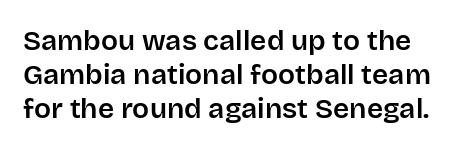
The image shows 28 px sans-serif type, upright; set line spacing 1.21x, normal letter spacing, not underlined; low stroke contrast and a large x-height.
